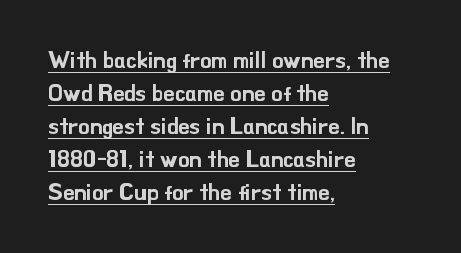
Whoever set this chose a conventional vertical rhythm. When letters stand straight like this, we call the style roman or upright. The rendered words wear a rule along their underside. Here the glyphs are tracked normally, forming tight word shapes. These lines are set flush left with a ragged right edge.
